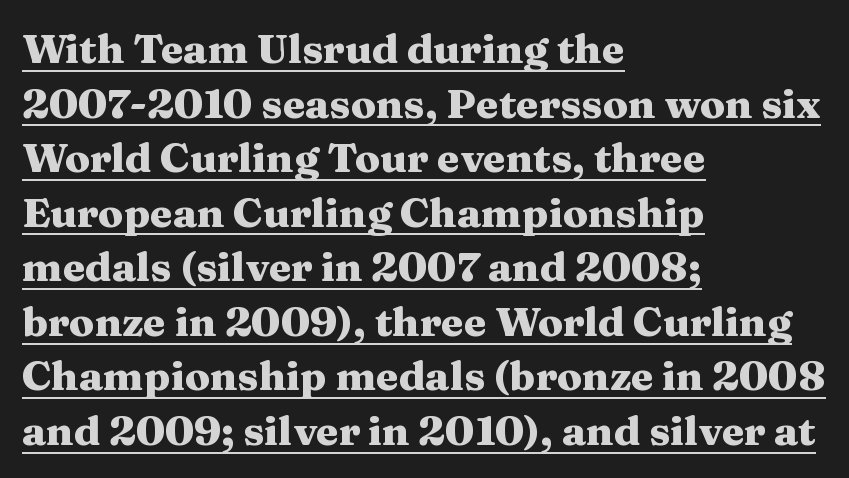
{"serif": "yes", "italic": "no", "bold": "yes", "weight": "heavy", "width": "wide", "stroke_contrast": "medium", "x_height": "medium", "monospaced": "no", "underline": "yes", "align": "left", "line_spacing": "normal", "line_spacing_ratio": 1.33, "letter_spacing": "normal", "letter_spacing_em": 0.0, "glyph_px": 41}
